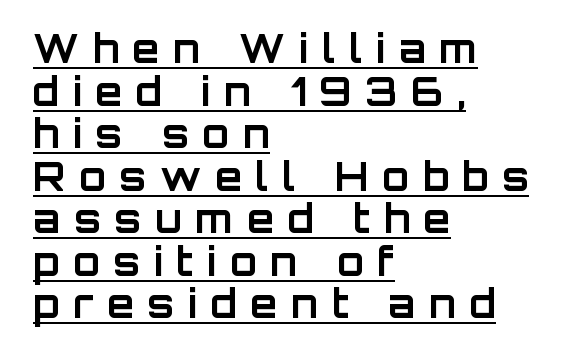
Classification — sans serif. The face used here appears with an underline applied. The vertical gap from one line to the next is small. In terms of posture, this sample is upright. Someone cranked the tracking dial way up on this one. Reading down the block, your eye returns to a fixed left position each line.
